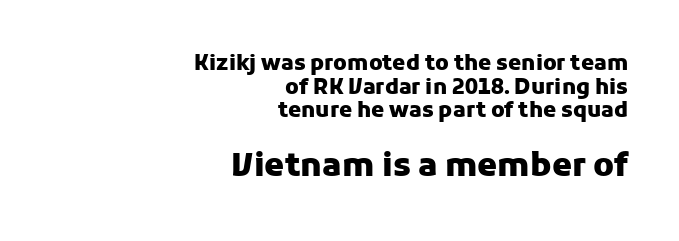
You can tell it's not italic because the verticals are truly vertical. Strokes here are thick enough to call this a true bold. Caption: upper text group reduced, lower text group enlarged. Is this a fixed-width face? No — the glyphs have proportional, varying widths. Check the space under the baseline: it is left empty. Reading down the column, the eye jumps only a short way to each next line.
